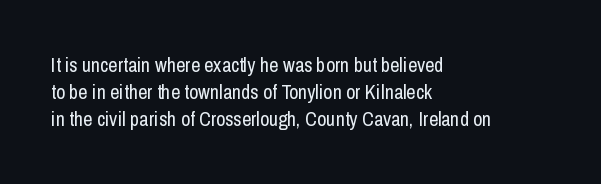
Unlike italic type, these characters show no tilt at all. Honestly, there is no underline to notice here at all. The ragged edge is on the right, which tells us the setting is flush left. Tracking here is standard; glyphs follow each other at the usual distance.
